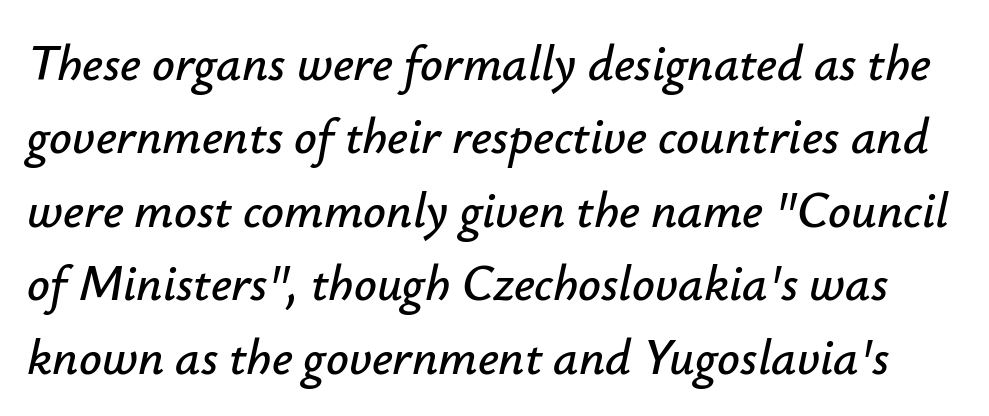
Q: Is the text italic (slanted)? A: Yes, it leans right by about 12 degrees.
Q: Is the text underlined? A: No.
Q: Is the spacing between letters normal or unusually wide? A: Normal.
Q: Is the spacing between lines tight, normal or loose? A: Normal.
Q: Width (condensed, normal, or wide)? A: Normal.
Q: Stroke contrast? A: Low.
Q: x-height? A: Small.
Q: Monospaced? A: No.
